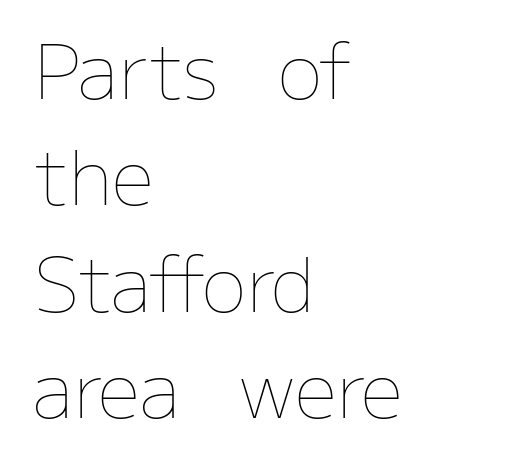
The paragraph has a hard left edge and a soft right edge. A typesetter would mark this as roman, not italic. If you measured baseline to baseline, you'd find a middling distance. A light-to-regular cut is what we see here. Inter-character spacing is left at the font's built-in metrics.
